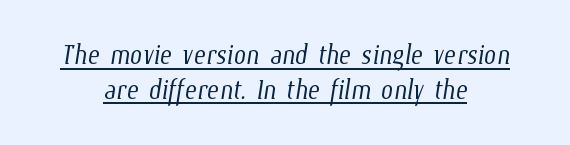
{"bold": "no", "weight": "light", "width": "condensed", "stroke_contrast": "low", "x_height": "medium", "monospaced": "no", "underline": "yes", "align": "center", "line_spacing": "tight", "line_spacing_ratio": 0.96, "letter_spacing": "normal", "letter_spacing_em": 0.0, "glyph_px": 36}
